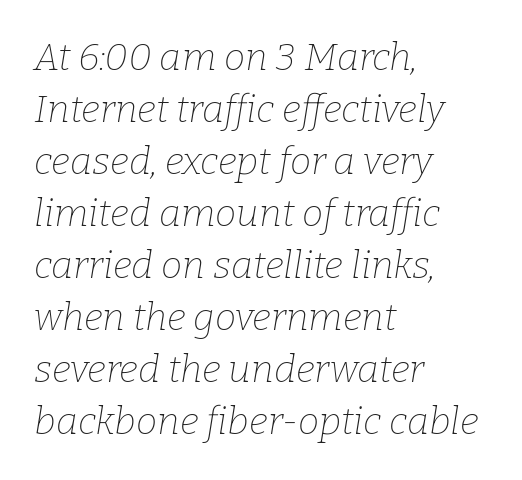
Bare-footed words on every line. The lines sit at an ordinary, default distance from one another. The cut favours lightness, reaching ordinary text weight at its darkest. Notice how the stems are inclined rather than vertical — that's the hallmark of italics. These lines are set flush left with a ragged right edge. Think of a printed novel: that variable character pitch is what you see here.
